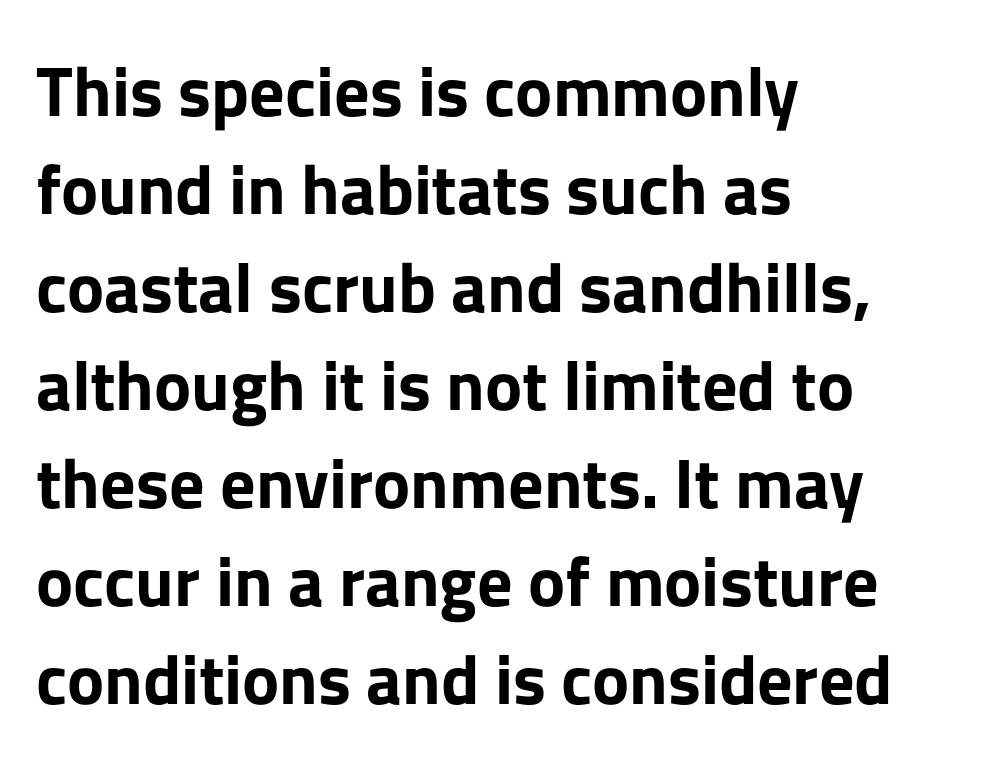
Horizontal alignment here is leftward, the default for most running prose. Looks like regular typesetting: each glyph gets only the width it needs. The rendering keeps characters at their native spacing. In terms of posture, this sample is upright.
